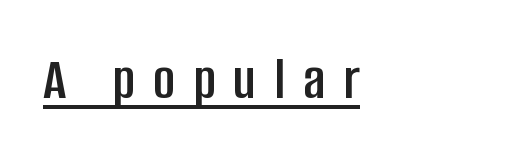
The image shows 61 px condensed sans-serif type, upright; set unusually wide letter spacing (+0.29 em), underlined; low stroke contrast and a large x-height.
